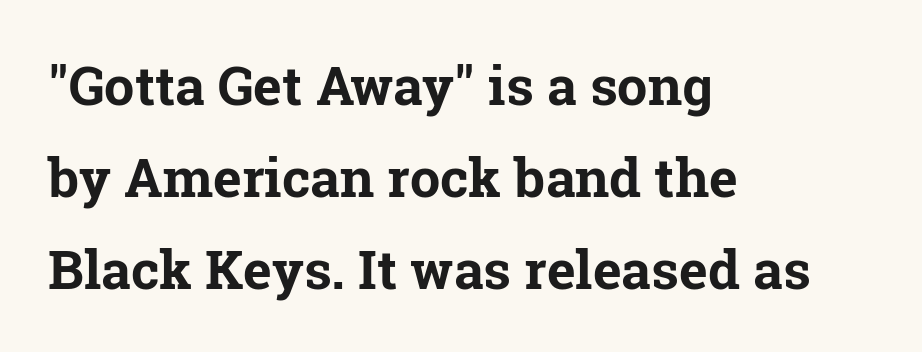
Is this a sans? No — the strokes have serifs. Is the block centered? No — it sits flush against the left margin. On the weight axis this lands at bold, roughly 700. The specimen reads as upright at a glance. Here the glyphs are tracked normally, forming tight word shapes. Words float on clear page, feet unadorned.
